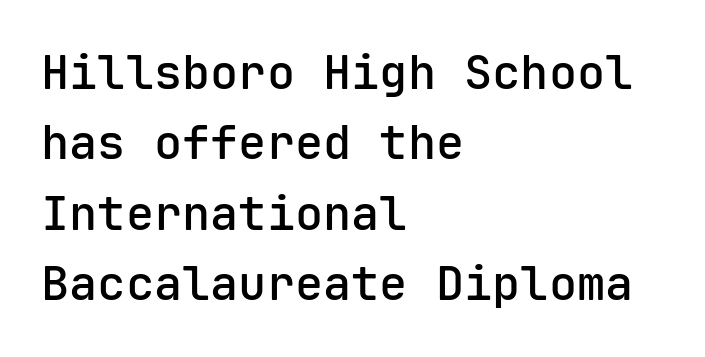
The image shows 47 px semibold sans-serif type, upright, monospaced; set left-aligned, normal line spacing (1.5x), normal letter spacing, not underlined; low stroke contrast and a medium x-height.
